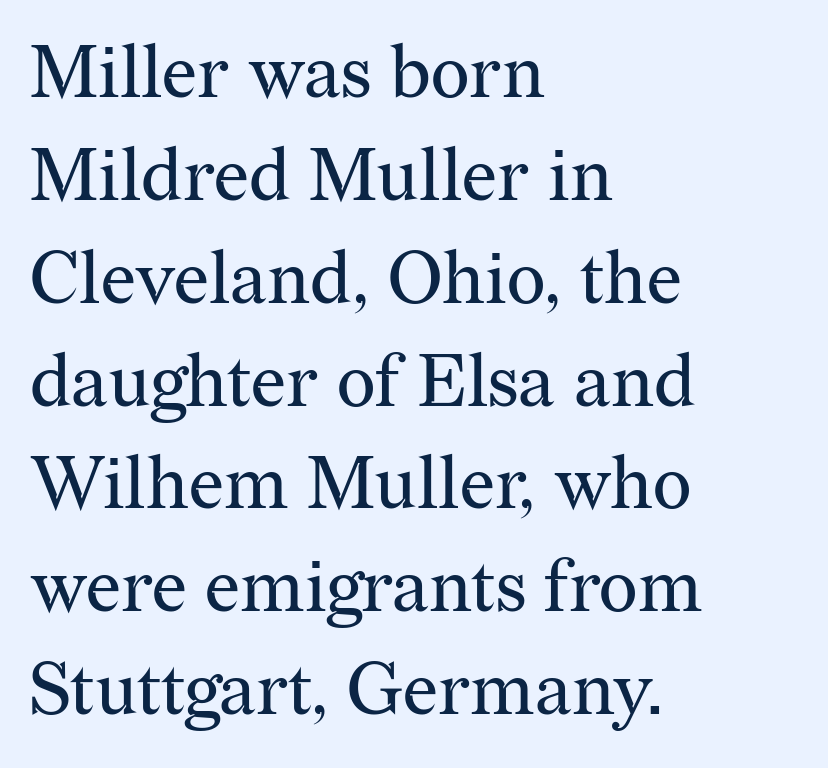
The image shows 74 px regular-weight serif type, upright; set left-aligned, normal line spacing (1.39x), normal letter spacing, not underlined; medium stroke contrast and a medium x-height.
